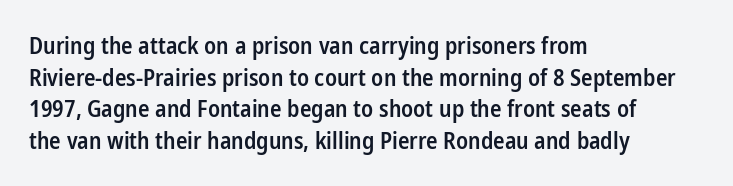
Q: Is the text bold? A: Semi-bold.
Q: Is the text italic (slanted)? A: No, it is upright.
Q: Is the text underlined? A: No.
Q: How is the paragraph aligned? A: Left-aligned.
Q: Is the spacing between letters normal or unusually wide? A: Normal.
Q: Is the spacing between lines tight, normal or loose? A: Normal.
